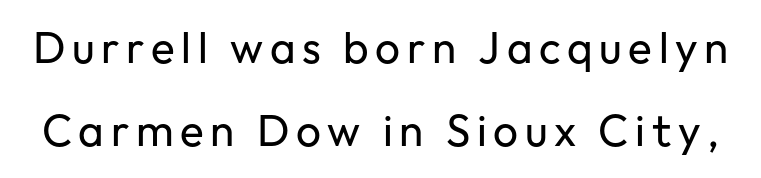
What kind of face is this? One without serifs — a sans. Spacing verdict: proportional, widths tailored to each character. The font is comparable to plain body text, perhaps lighter. Glance below the letters and you will spot only blank space. This is roman type, the default non-slanted kind.
